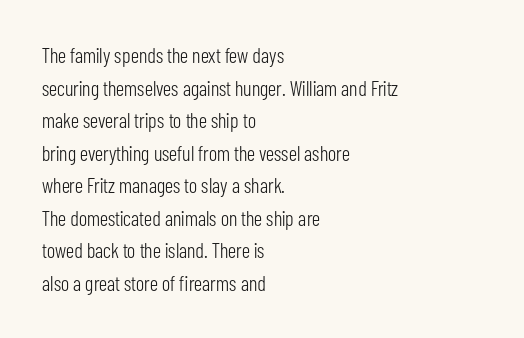
Q: Is the text bold? A: No.
Q: Is the text italic (slanted)? A: No, it is upright.
Q: Is the text underlined? A: No.
Q: How is the paragraph aligned? A: Left-aligned.
Q: Is the spacing between letters normal or unusually wide? A: Normal.
Q: Is the spacing between lines tight, normal or loose? A: Normal.
